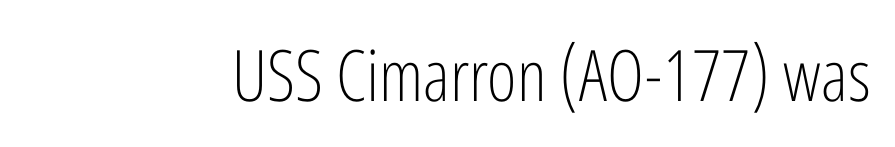
Weight class: somewhere from thin through regular. Anything drawn beneath the words? Only blank space. This sample uses a sans-serif face. The letters sit at their default tracking, neither squeezed nor spread. The passage shown is typed in a proportional face where columns would drift. When letters stand straight like this, we call the style roman or upright.
